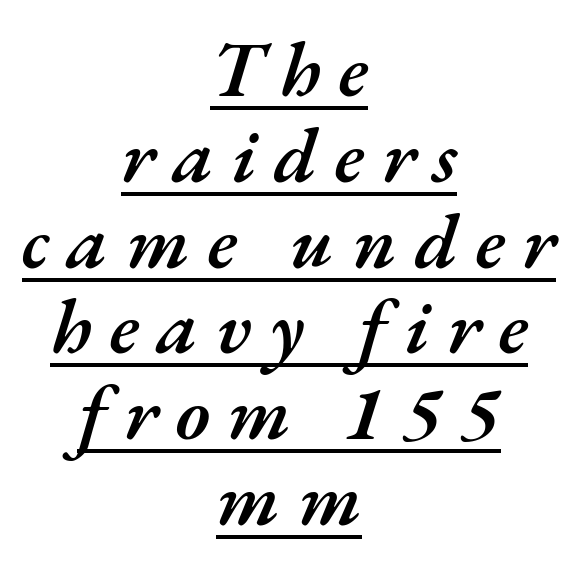
The image shows 78 px semibold type, italic (leaning right); set centered, tight line spacing (1.1x), unusually wide letter spacing (+0.23 em), underlined; medium stroke contrast and a small x-height.
